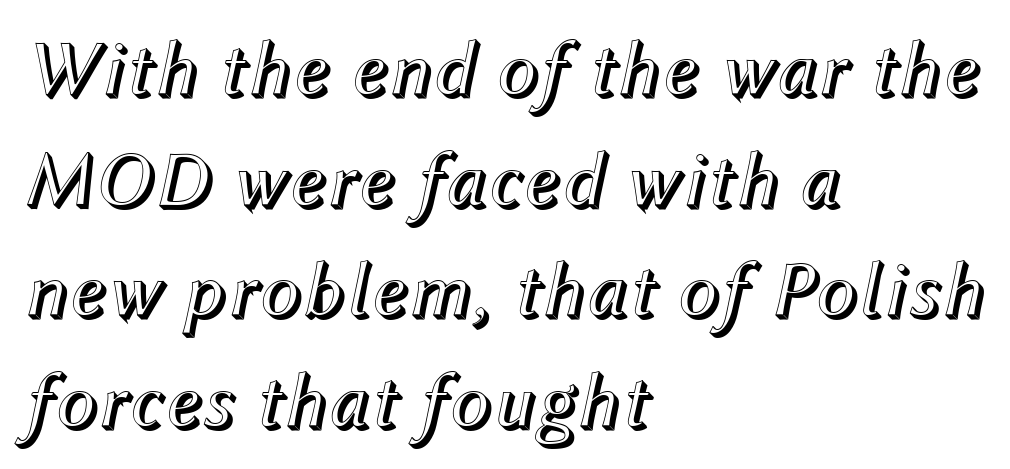
The image shows 79 px text type, italic (leaning right); set left-aligned, normal line spacing (1.4x), normal letter spacing, not underlined; a medium x-height.
